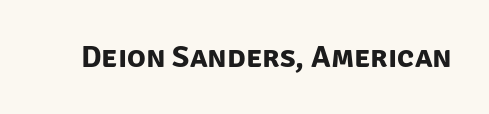
{"serif": "no", "bold": "yes", "weight": "bold", "width": "normal", "stroke_contrast": "low", "x_height": "large", "monospaced": "no", "underline": "no", "letter_spacing": "normal", "letter_spacing_em": 0.0, "glyph_px": 31}
